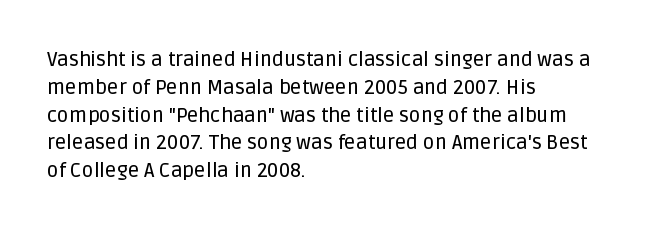
Ordinary non-slanted type is in use. If you drew a ruler down the left edge, every line would touch it. Underlining? Definitely not there. Rows of type keep a routine distance in the vertical direction. Observe the ordinary spacing: letters are neighbours, not strangers.
